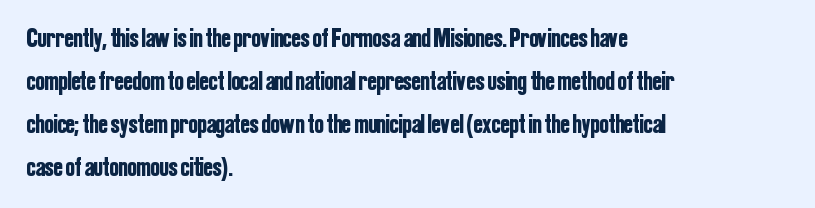
Notice how descenders clear the ascenders below comfortably — that's standard leading. Rendered with straight, roman letterforms. These lines keep a tight, regular rhythm from letter to letter. Only glyphs here, with clear space below each row. Line beginnings align vertically; line endings do not.
